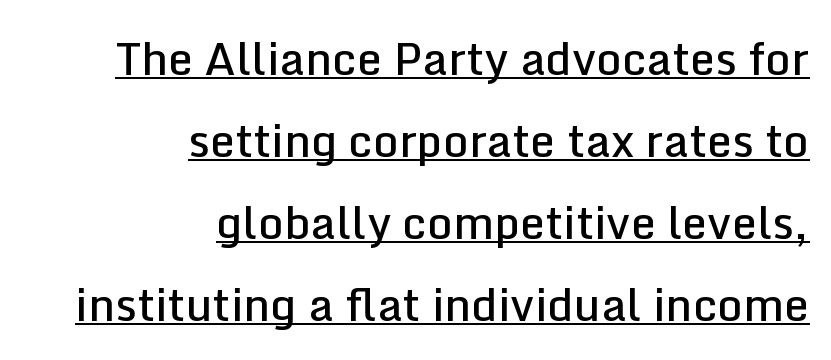
Q: Is the text bold? A: Semi-bold.
Q: Is the text italic (slanted)? A: No, it is upright.
Q: Is the typeface a serif or a sans-serif typeface? A: Sans-serif.
Q: Is the text underlined? A: Yes.
Q: How is the paragraph aligned? A: Right-aligned.
Q: Is the spacing between letters normal or unusually wide? A: Normal.
Q: Width (condensed, normal, or wide)? A: Normal.
Q: Stroke contrast? A: Low.
Q: x-height? A: Medium.
Q: Monospaced? A: No.
